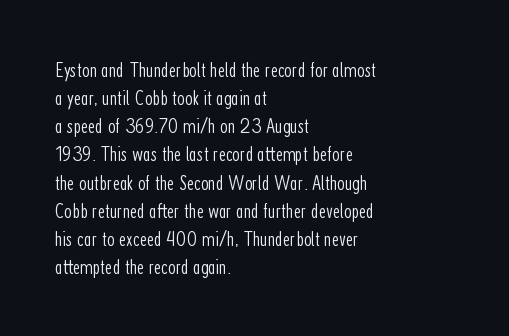
Q: Is the text bold? A: No.
Q: Is the text italic (slanted)? A: No, it is upright.
Q: Is the text underlined? A: No.
Q: How is the paragraph aligned? A: Left-aligned.
Q: Is the spacing between letters normal or unusually wide? A: Normal.
Q: Is the spacing between lines tight, normal or loose? A: Normal.
